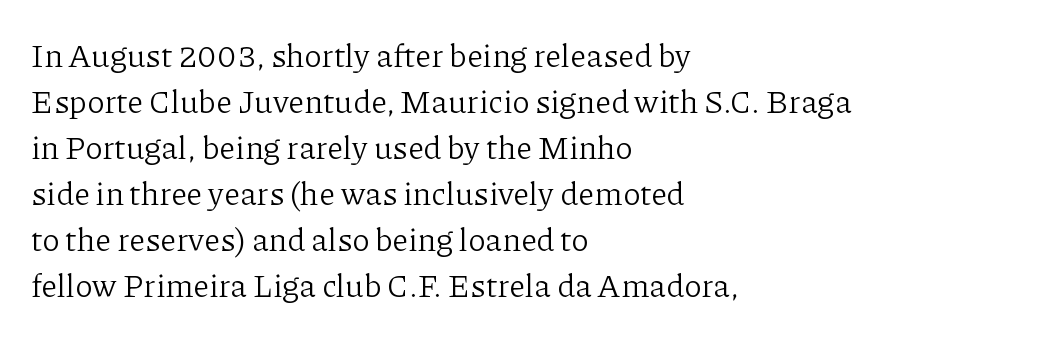
The image shows 32 px light serif type, upright; set left-aligned, normal line spacing (1.44x), normal letter spacing, not underlined; low stroke contrast and a medium x-height.
